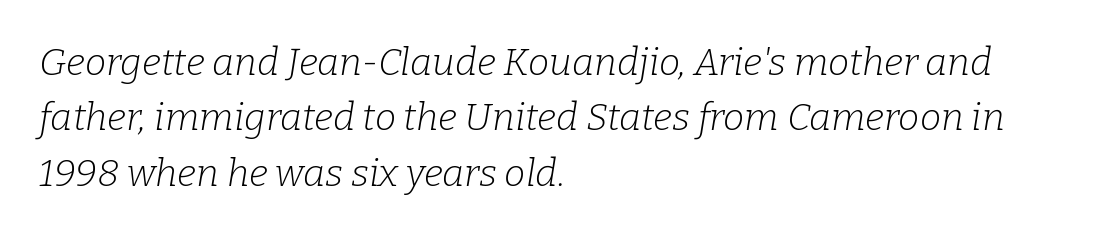
Looks like regular typesetting: each glyph gets only the width it needs. Decoration check: the copy has no underline. Would a proofreader flag this as italicized? Yes. The passage is arranged the way most books set body copy — flush left.
